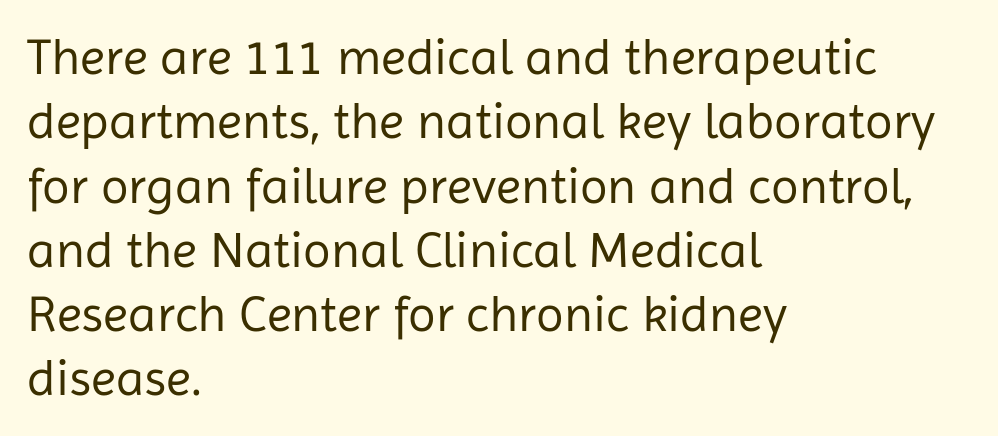
{"serif": "no", "italic": "no", "bold": "no", "weight": "regular", "width": "normal", "stroke_contrast": "low", "x_height": "medium", "monospaced": "no", "underline": "no", "align": "left", "line_spacing": "normal", "line_spacing_ratio": 1.26, "letter_spacing": "normal", "letter_spacing_em": 0.0, "glyph_px": 51}
